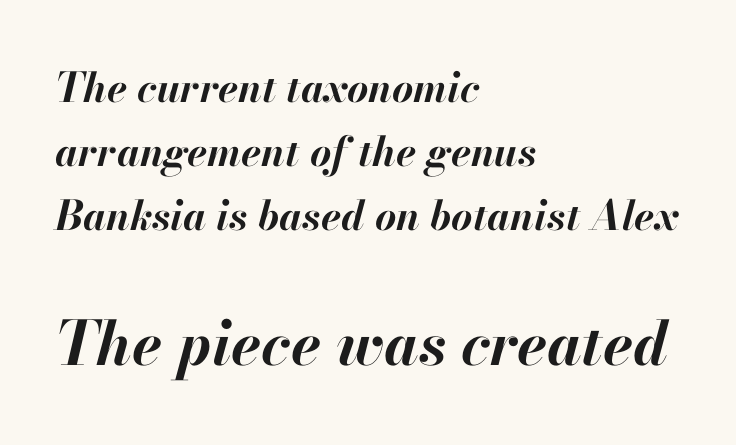
The image shows 61 px bold type, italic (leaning right); set left-aligned, normal line spacing (1.56x), normal letter spacing, not underlined; the second (bottom) block is 1.49x larger; high stroke contrast and a small x-height.
